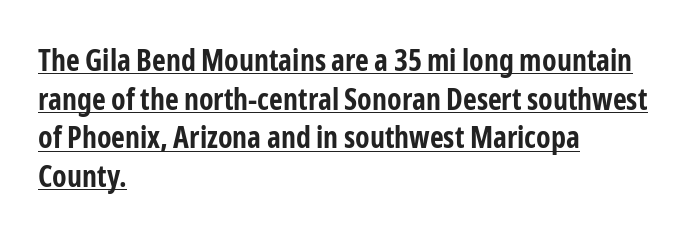
Posture: straight, roman, zero tilt. The setting favours the left margin, as ordinary paragraphs usually do. Check where the strokes stop: nothing finishes them off — pure sans. Plenty of ink on the page — the face is bold.
